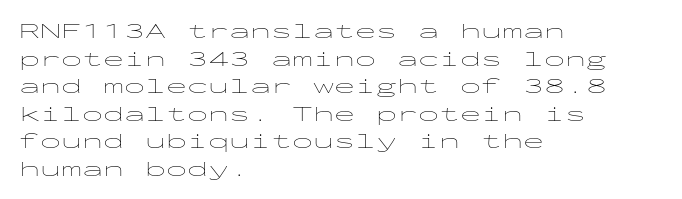
Teacher's note: observe the even left margin — that is flush-left alignment. The line texture is even and compact thanks to regular tracking. The lettering stays uniformly vertical, giving the passage a roman look. The baseline area is clear.
